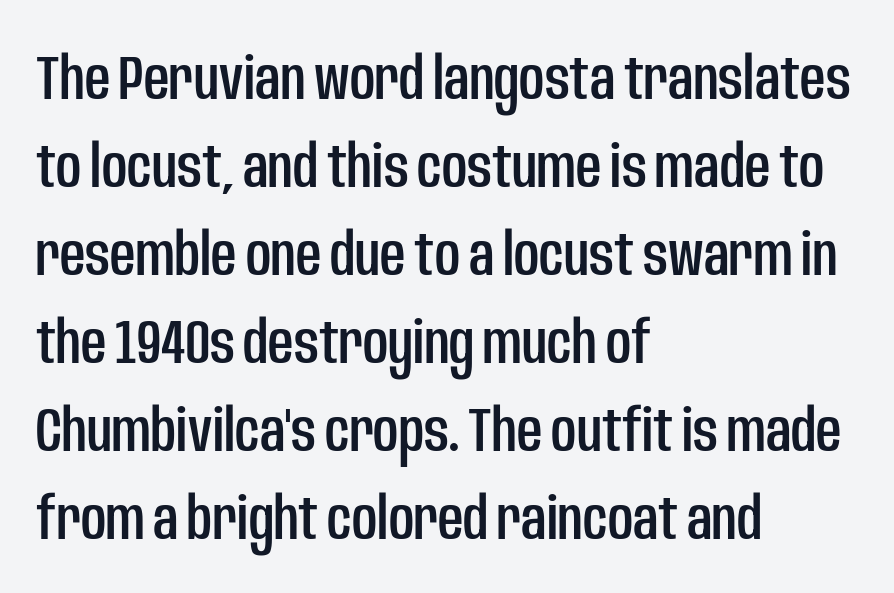
Q: Is the text italic (slanted)? A: No, it is upright.
Q: Is the typeface a serif or a sans-serif typeface? A: Sans-serif.
Q: Is the text underlined? A: No.
Q: How is the paragraph aligned? A: Left-aligned.
Q: Is the spacing between letters normal or unusually wide? A: Normal.
Q: Is the spacing between lines tight, normal or loose? A: Normal.
Q: Width (condensed, normal, or wide)? A: Condensed.
Q: Stroke contrast? A: Low.
Q: x-height? A: Large.
Q: Monospaced? A: No.
